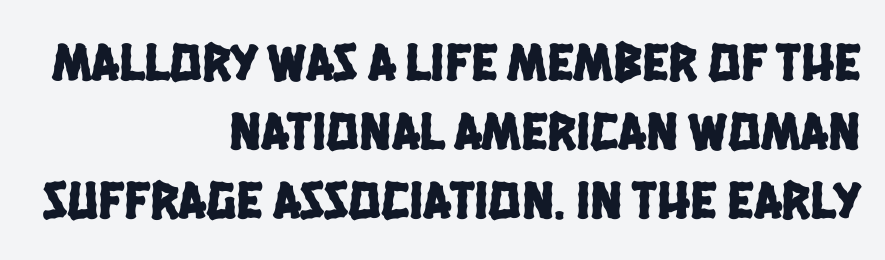
Q: Is the typeface a serif or a sans-serif typeface? A: Sans-serif.
Q: Is the text underlined? A: No.
Q: How is the paragraph aligned? A: Right-aligned.
Q: Is the spacing between letters normal or unusually wide? A: Normal.
Q: Is the spacing between lines tight, normal or loose? A: Normal.
Q: Width (condensed, normal, or wide)? A: Condensed.
Q: Stroke contrast? A: Low.
Q: x-height? A: Large.
Q: Monospaced? A: No.
